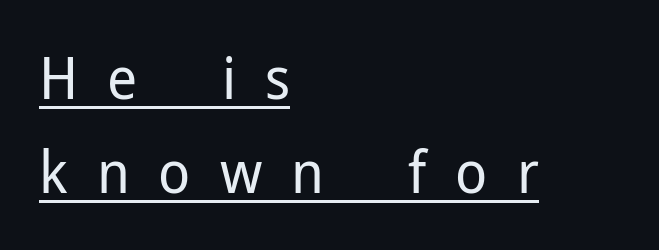
Q: Is the text bold? A: No.
Q: Is the text italic (slanted)? A: No, it is upright.
Q: Is the typeface a serif or a sans-serif typeface? A: Sans-serif.
Q: Is the text underlined? A: Yes.
Q: How is the paragraph aligned? A: Left-aligned.
Q: Is the spacing between letters normal or unusually wide? A: Unusually wide.
Q: Is the spacing between lines tight, normal or loose? A: Normal.
Q: Width (condensed, normal, or wide)? A: Normal.
Q: Stroke contrast? A: Low.
Q: x-height? A: Medium.
Q: Monospaced? A: No.
